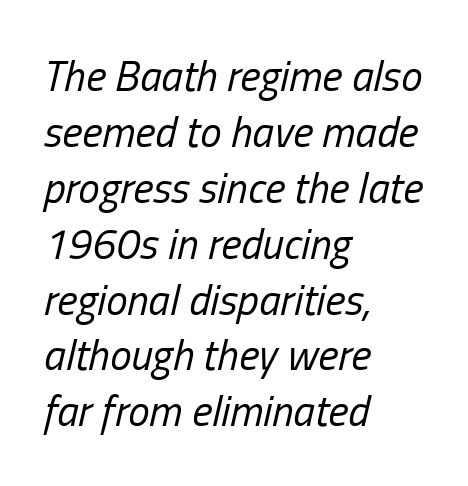
The letters sit at their default tracking, neither squeezed nor spread. Stroke thickness stays within the range of a standard reading face or lighter. The foot of each line stays bare and open. Vertical spacing — default. Think of a printed novel: that variable character pitch is what you see here.
